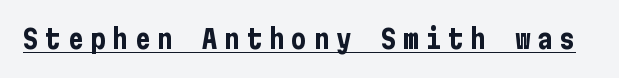
The font is running at its bold setting. Beneath each row of characters lies a ruled line. The tracking jumps out immediately: characters are airy and widely separated. Ordinary non-slanted type is in use.
